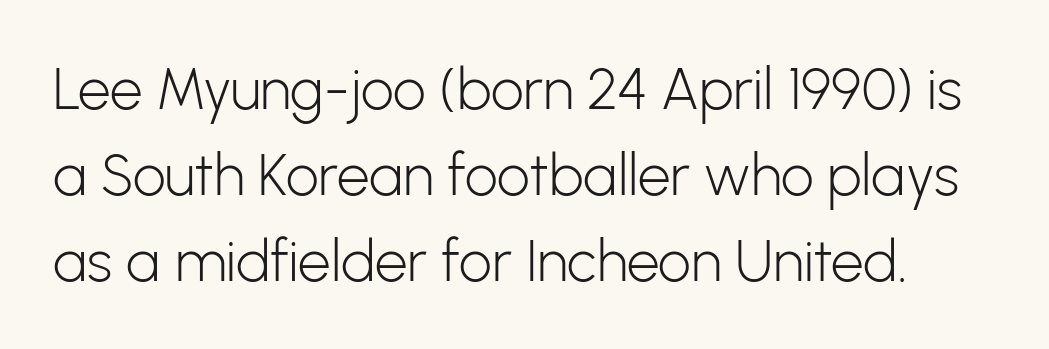
Q: Is the text bold? A: No.
Q: Is the text italic (slanted)? A: No, it is upright.
Q: Is the typeface a serif or a sans-serif typeface? A: Sans-serif.
Q: Is the text underlined? A: No.
Q: Is the spacing between letters normal or unusually wide? A: Normal.
Q: Is the spacing between lines tight, normal or loose? A: Normal.
Q: Width (condensed, normal, or wide)? A: Normal.
Q: Stroke contrast? A: Low.
Q: x-height? A: Medium.
Q: Monospaced? A: No.
